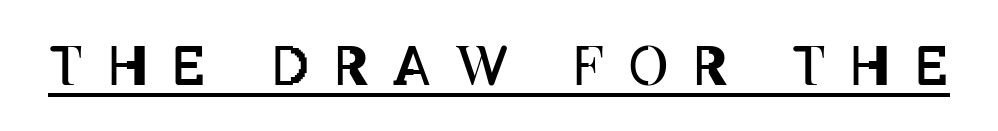
The image shows 54 px regular-weight, condensed type, upright; set unusually wide letter spacing (+0.47 em), underlined; low stroke contrast and a large x-height.
